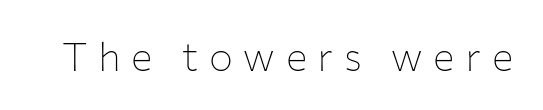
{"serif": "no", "italic": "no", "bold": "no", "weight": "thin", "width": "normal", "stroke_contrast": "low", "x_height": "medium", "monospaced": "no", "underline": "no", "letter_spacing": "wide", "letter_spacing_em": 0.27, "glyph_px": 40}
